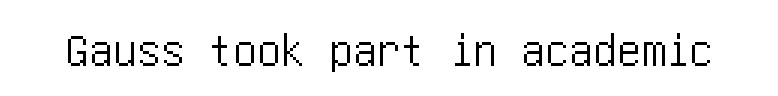
{"serif": "no", "italic": "no", "width": "condensed", "stroke_contrast": "low", "x_height": "large", "underline": "no", "letter_spacing": "normal", "letter_spacing_em": 0.0, "glyph_px": 48}
